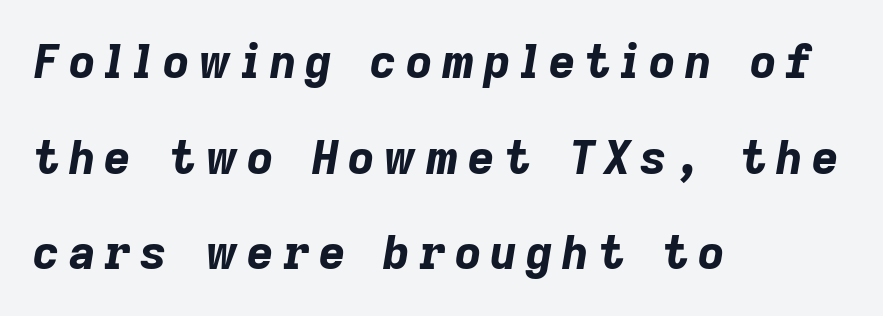
The image shows 46 px bold type, italic (leaning right); set left-aligned, loose line spacing (2.08x), unusually wide letter spacing (+0.2 em), not underlined; low stroke contrast and a medium x-height.
